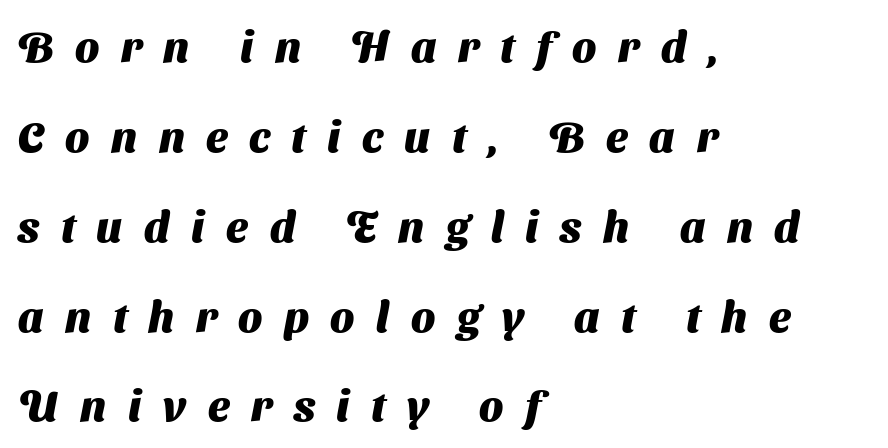
Q: Is the text bold? A: Yes.
Q: Is the typeface a serif or a sans-serif typeface? A: Sans-serif.
Q: Is the text underlined? A: No.
Q: How is the paragraph aligned? A: Left-aligned.
Q: Is the spacing between letters normal or unusually wide? A: Unusually wide.
Q: Is the spacing between lines tight, normal or loose? A: Loose.
Q: Width (condensed, normal, or wide)? A: Normal.
Q: Stroke contrast? A: Medium.
Q: x-height? A: Medium.
Q: Monospaced? A: No.
